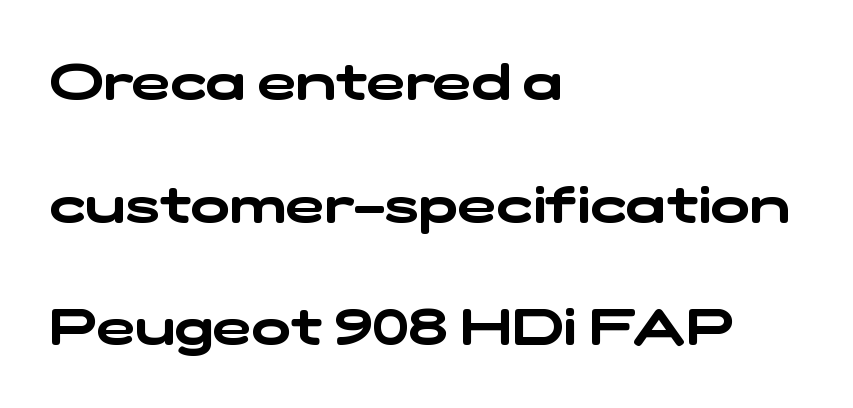
{"serif": "no", "width": "wide", "stroke_contrast": "low", "x_height": "medium", "monospaced": "no", "underline": "no", "align": "left", "line_spacing": "loose", "line_spacing_ratio": 2.36, "letter_spacing": "normal", "letter_spacing_em": 0.0, "glyph_px": 52}
